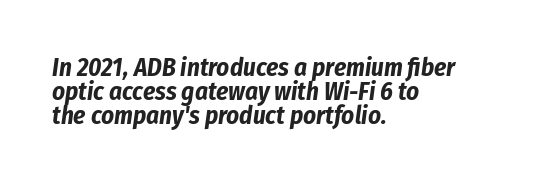
The image shows 25 px bold type, italic (leaning right); set left-aligned, tight line spacing (0.96x), normal letter spacing, not underlined.
